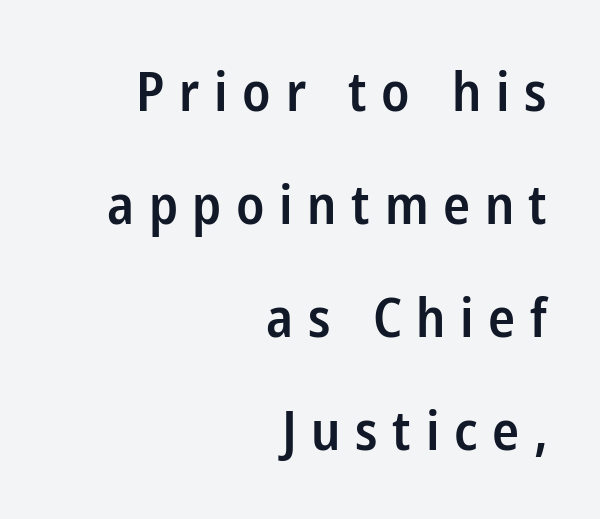
{"serif": "no", "italic": "no", "bold": "semi", "weight": "semibold", "width": "condensed", "stroke_contrast": "low", "x_height": "medium", "monospaced": "no", "underline": "no", "align": "right", "line_spacing": "loose", "line_spacing_ratio": 2.09, "letter_spacing": "wide", "letter_spacing_em": 0.27, "glyph_px": 54}
